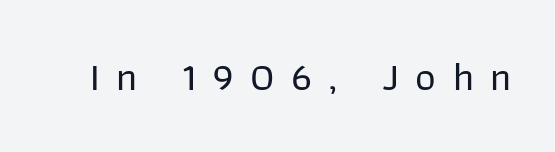
{"serif": "no", "italic": "no", "width": "normal", "stroke_contrast": "low", "x_height": "medium", "monospaced": "no", "underline": "no", "letter_spacing": "wide", "letter_spacing_em": 0.41, "glyph_px": 40}
